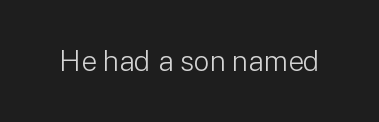
Q: Is the text bold? A: No.
Q: Is the text italic (slanted)? A: No, it is upright.
Q: Is the typeface a serif or a sans-serif typeface? A: Sans-serif.
Q: Is the text underlined? A: No.
Q: Is the spacing between letters normal or unusually wide? A: Normal.
Q: Width (condensed, normal, or wide)? A: Normal.
Q: Stroke contrast? A: Low.
Q: x-height? A: Medium.
Q: Monospaced? A: No.
